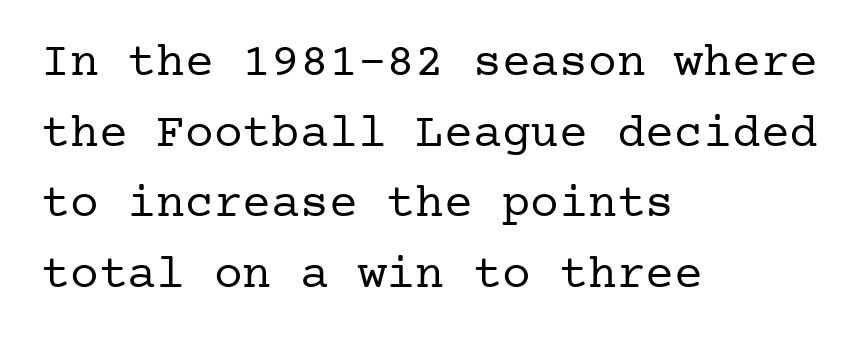
The image shows 48 px regular-weight serif type, upright; set left-aligned, normal line spacing (1.47x), normal letter spacing, not underlined; low stroke contrast and a medium x-height.
